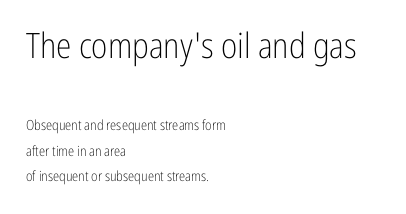
The image shows 35 px light, condensed sans-serif type, upright; set left-aligned, line spacing 1.81x, normal letter spacing, not underlined; the first (top) block is 2.5x larger; low stroke contrast and a medium x-height.
